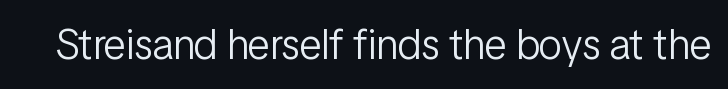
Vertical stems look standard width or narrower in stroke. Nope, no serifs anywhere on these letters. Default kerning and tracking; the words read as compact shapes. A typesetter would mark this as roman, not italic. The space directly below the letters is spotless.
